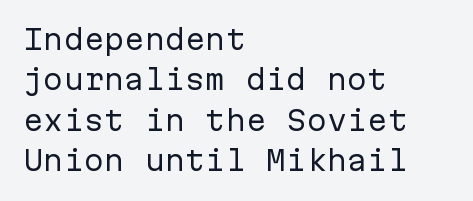
{"italic": "no", "bold": "no", "underline": "no", "align": "left", "line_spacing": "normal", "line_spacing_ratio": 1.5, "letter_spacing": "normal", "letter_spacing_em": 0.0, "glyph_px": 27}
